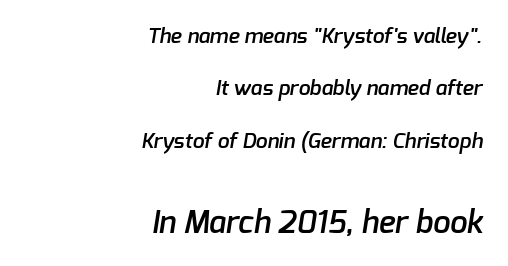
Moderately thickened strokes mark this as semibold type. These lines are composed in type without serifs. Character size in the trailing block exceeds that of the leading block. Spacing verdict: proportional, widths tailored to each character. Nobody touched the tracking dial on this one.
